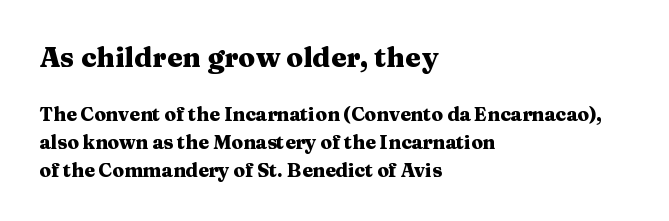
The lettering stays uniformly vertical, giving the passage a roman look. Is the letter spacing exaggerated? No — it looks like the ordinary default. One-word summary of the alignment: left. Spacing verdict: proportional, widths tailored to each character.
